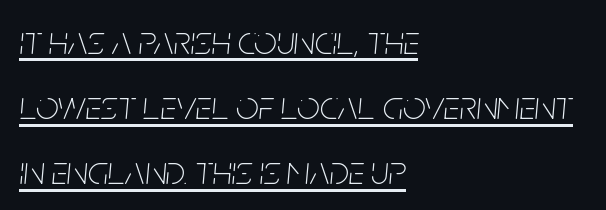
Q: Is the text bold? A: No.
Q: Is the text italic (slanted)? A: Yes, it leans right by about 5 degrees.
Q: Is the text underlined? A: Yes.
Q: How is the paragraph aligned? A: Left-aligned.
Q: Is the spacing between letters normal or unusually wide? A: Normal.
Q: Is the spacing between lines tight, normal or loose? A: Normal.
Q: Width (condensed, normal, or wide)? A: Condensed.
Q: Stroke contrast? A: Low.
Q: x-height? A: Large.
Q: Monospaced? A: No.
